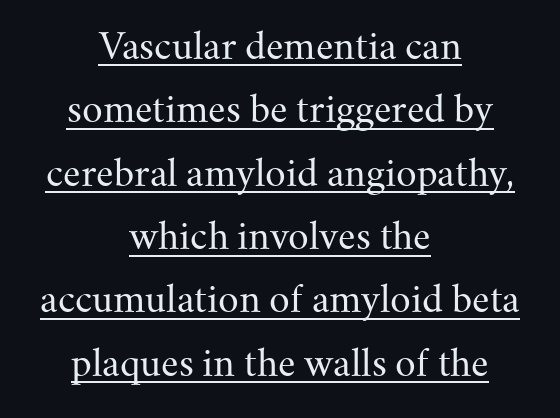
Q: Is the text bold? A: No.
Q: Is the text italic (slanted)? A: No, it is upright.
Q: Is the typeface a serif or a sans-serif typeface? A: Serif.
Q: Is the text underlined? A: Yes.
Q: How is the paragraph aligned? A: Centered.
Q: Is the spacing between letters normal or unusually wide? A: Normal.
Q: Width (condensed, normal, or wide)? A: Normal.
Q: Stroke contrast? A: Medium.
Q: x-height? A: Small.
Q: Monospaced? A: No.
